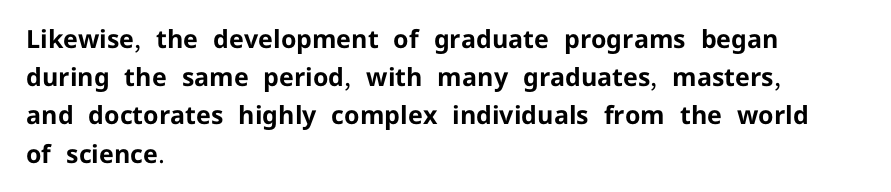
Lines of text with bare space underneath. Quick note: interline space is typical. The line texture is even and compact thanks to regular tracking. The letters stand straight up with perfectly vertical stems. I'd describe the lettering as bold — thick and assertive.
